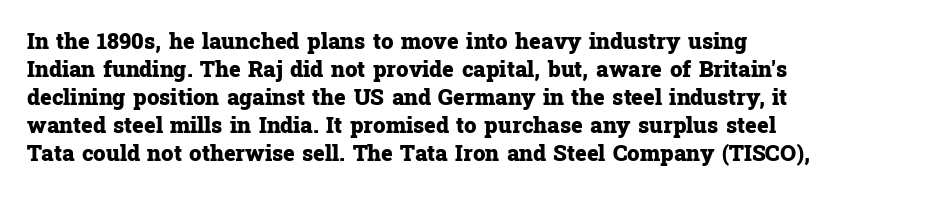
Q: Is the text bold? A: Yes.
Q: Is the text italic (slanted)? A: No, it is upright.
Q: Is the text underlined? A: No.
Q: How is the paragraph aligned? A: Left-aligned.
Q: Is the spacing between letters normal or unusually wide? A: Normal.
Q: Is the spacing between lines tight, normal or loose? A: Normal.
